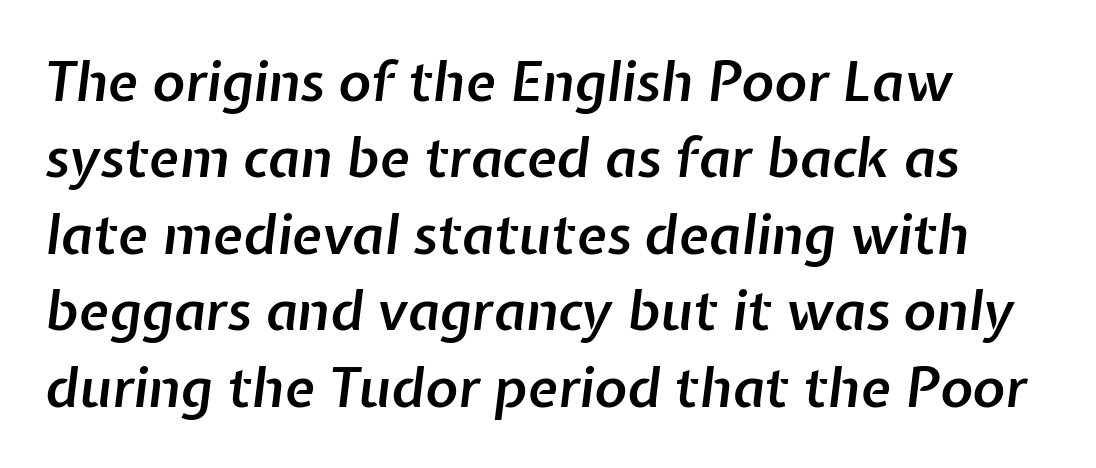
{"italic": "yes", "lean": "right", "slant_degrees": 7, "bold": "semi", "weight": "semibold", "width": "normal", "stroke_contrast": "low", "x_height": "medium", "monospaced": "no", "underline": "no", "align": "left", "line_spacing": "normal", "line_spacing_ratio": 1.39, "letter_spacing": "normal", "letter_spacing_em": 0.0, "glyph_px": 55}
